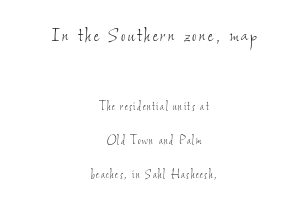
The strokes are not fattened; the text isn't bold. In CSS terms this would be text-align: center. Character size in the leading block exceeds that of the trailing block. The line-height multiplier appears high, well above default. Letters rest on an invisible, unmarked baseline.
